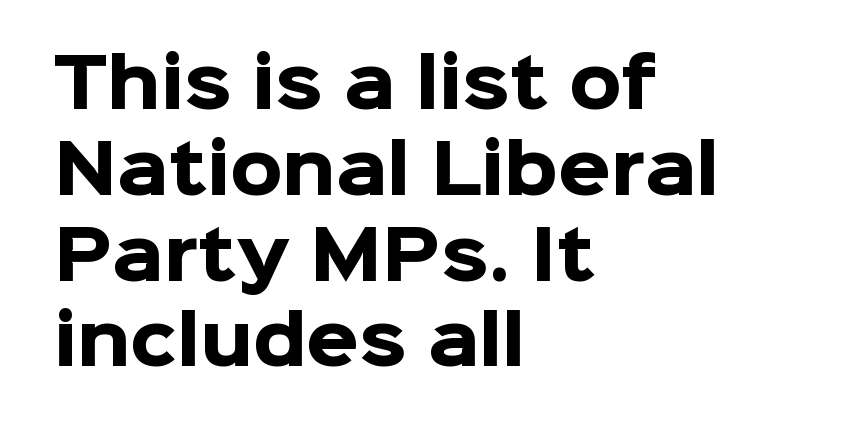
The image shows 67 px heavy sans-serif type, upright; set left-aligned, normal line spacing (1.28x), normal letter spacing, not underlined; low stroke contrast and a medium x-height.
